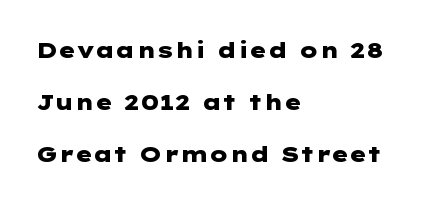
Q: Is the text bold? A: Yes.
Q: Is the text italic (slanted)? A: No, it is upright.
Q: Is the text underlined? A: No.
Q: How is the paragraph aligned? A: Left-aligned.
Q: Is the spacing between letters normal or unusually wide? A: Normal.
Q: Is the spacing between lines tight, normal or loose? A: Loose.
